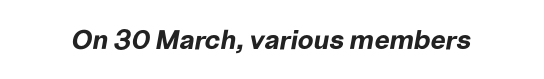
Nobody drew a line under any word here. These lines were composed using italics. This is heavy type, rendered in bold. Letter spacing: default.
